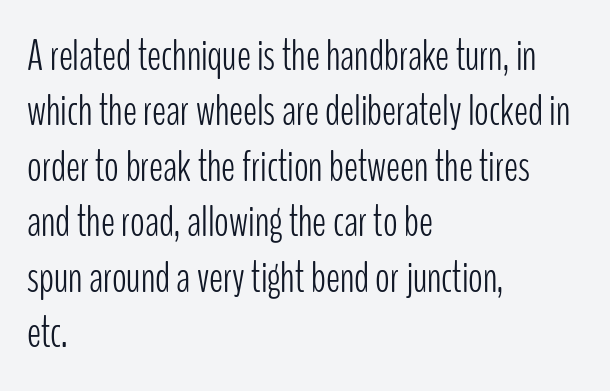
Q: Is the text bold? A: No.
Q: Is the text italic (slanted)? A: No, it is upright.
Q: Is the typeface a serif or a sans-serif typeface? A: Sans-serif.
Q: Is the text underlined? A: No.
Q: How is the paragraph aligned? A: Left-aligned.
Q: Is the spacing between letters normal or unusually wide? A: Normal.
Q: Is the spacing between lines tight, normal or loose? A: Normal.
Q: Width (condensed, normal, or wide)? A: Condensed.
Q: Stroke contrast? A: Low.
Q: x-height? A: Medium.
Q: Monospaced? A: No.
